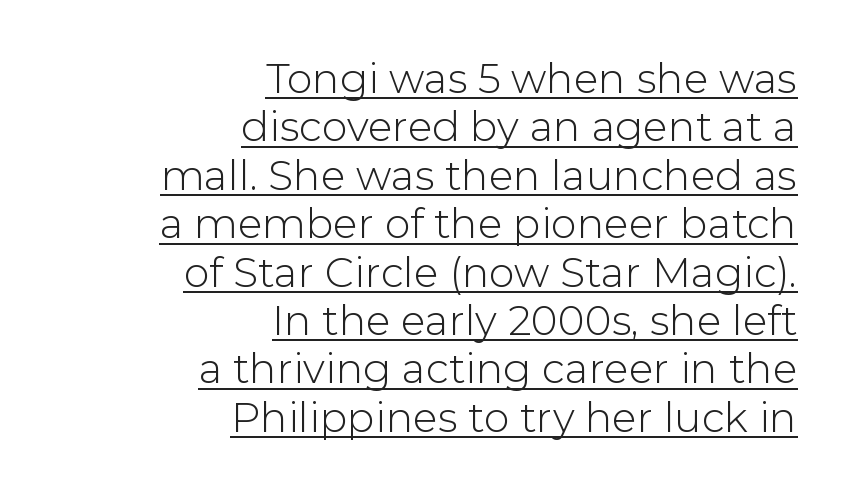
The characters are drawn with everyday or finer stroke widths. Letter spacing: default. When letters stand straight like this, we call the style roman or upright. Caption: lettering with a line underneath. Typeset ragged left — the right edge is the straight one.
